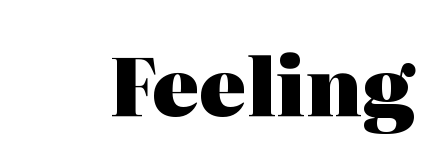
{"serif": "yes", "italic": "no", "bold": "yes", "weight": "heavy", "width": "normal", "stroke_contrast": "high", "x_height": "medium", "monospaced": "no", "underline": "no", "letter_spacing": "normal", "letter_spacing_em": 0.0, "glyph_px": 79}
